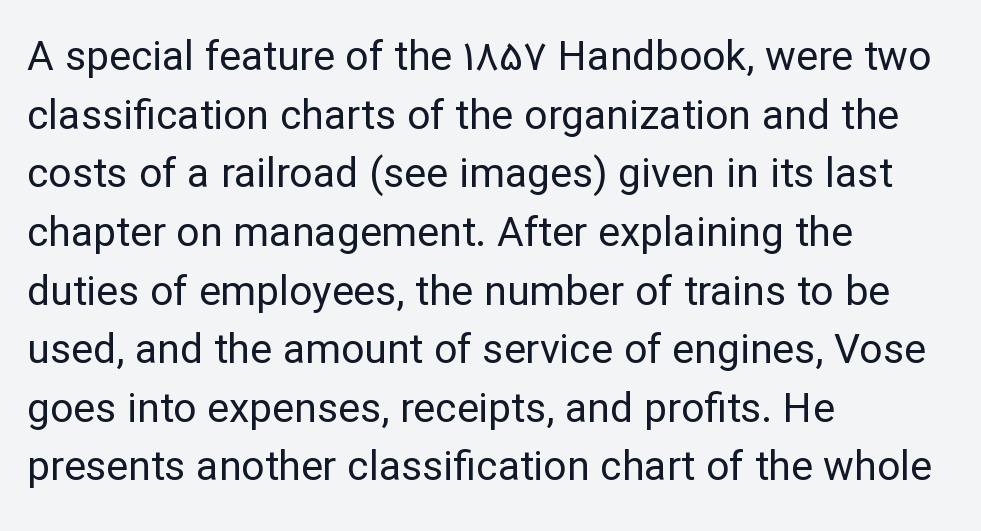
Q: Is the text bold? A: No.
Q: Is the text italic (slanted)? A: No, it is upright.
Q: Is the typeface a serif or a sans-serif typeface? A: Sans-serif.
Q: Is the text underlined? A: No.
Q: How is the paragraph aligned? A: Left-aligned.
Q: Is the spacing between letters normal or unusually wide? A: Normal.
Q: Is the spacing between lines tight, normal or loose? A: Normal.
Q: Width (condensed, normal, or wide)? A: Normal.
Q: Stroke contrast? A: Low.
Q: x-height? A: Medium.
Q: Monospaced? A: No.
